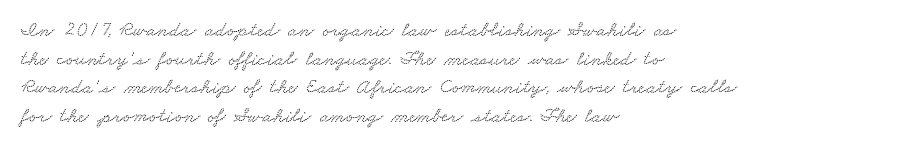
{"underline": "no", "align": "left", "line_spacing": "normal", "line_spacing_ratio": 1.36, "letter_spacing": "normal", "letter_spacing_em": 0.0, "glyph_px": 21}
